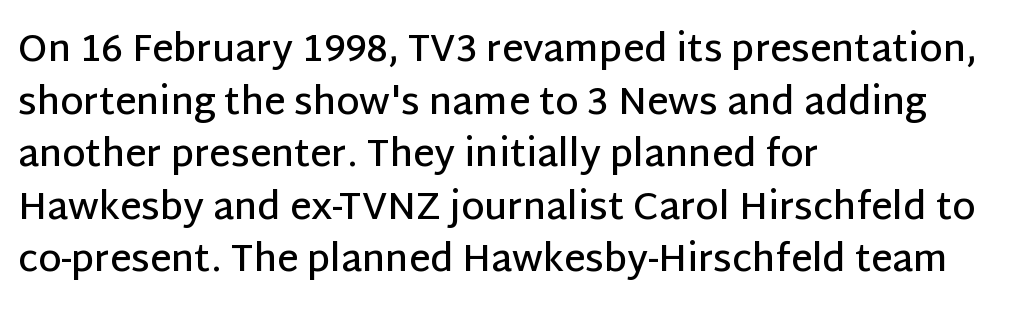
The image shows 37 px semibold sans-serif type, upright; set left-aligned, normal line spacing (1.42x), normal letter spacing, not underlined; low stroke contrast and a large x-height.
